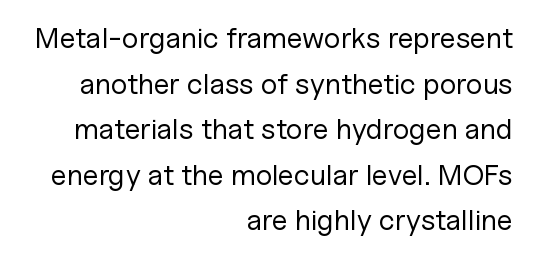
Ascenders rise straight up at ninety degrees. The rendering keeps characters at their native spacing. Bare-footed words on every line. Baseline-to-baseline distance is the conventional proportion of letter height. The font family rendered here belongs to the sans-serif group. Letters have the restrained weight of plain body copy at most.
